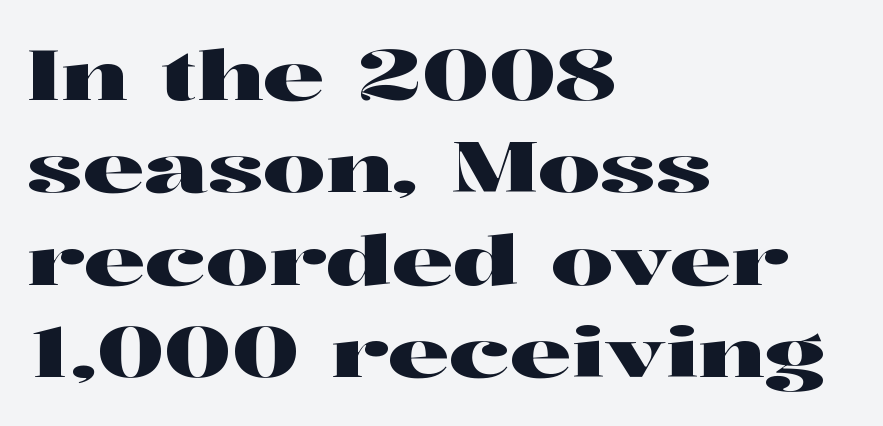
{"serif": "yes", "italic": "no", "width": "wide", "stroke_contrast": "high", "x_height": "medium", "monospaced": "no", "underline": "no", "align": "left", "line_spacing": "normal", "line_spacing_ratio": 1.34, "letter_spacing": "normal", "letter_spacing_em": 0.0, "glyph_px": 69}
